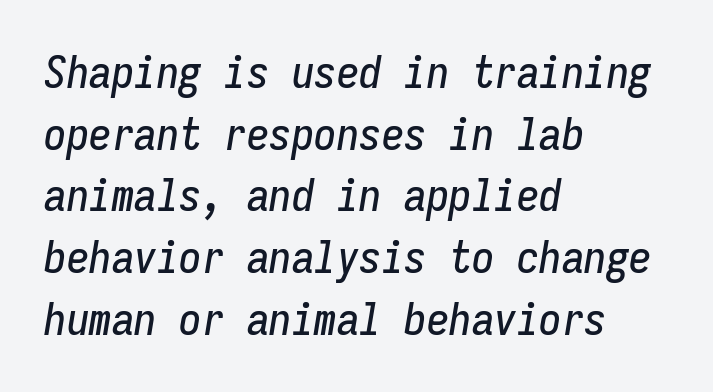
{"italic": "yes", "lean": "right", "slant_degrees": 9, "width": "condensed", "stroke_contrast": "low", "x_height": "medium", "monospaced": "yes", "underline": "no", "align": "left", "line_spacing": "normal", "line_spacing_ratio": 1.37, "letter_spacing": "normal", "letter_spacing_em": 0.0, "glyph_px": 45}
